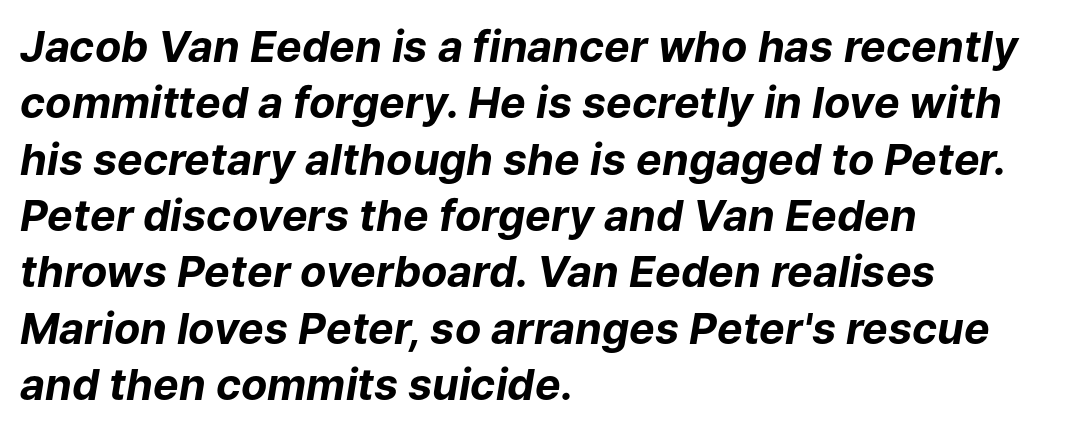
Q: Is the text bold? A: Yes.
Q: Is the text italic (slanted)? A: Yes, it leans right by about 9 degrees.
Q: Is the text underlined? A: No.
Q: How is the paragraph aligned? A: Left-aligned.
Q: Is the spacing between letters normal or unusually wide? A: Normal.
Q: Is the spacing between lines tight, normal or loose? A: Normal.
Q: Width (condensed, normal, or wide)? A: Normal.
Q: Stroke contrast? A: Low.
Q: x-height? A: Medium.
Q: Monospaced? A: No.
